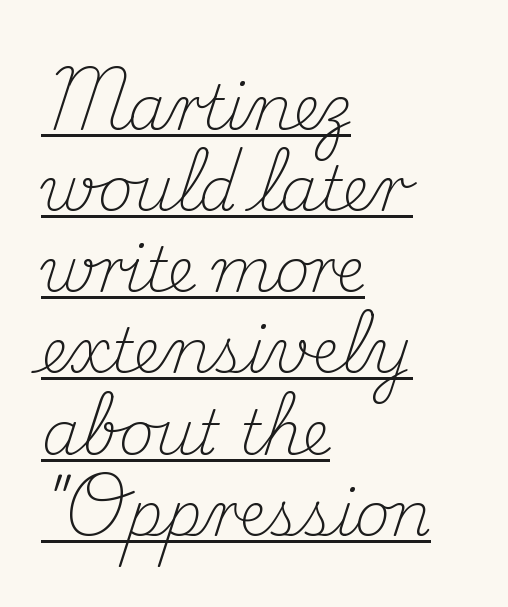
The rendering anchors every line to the left-hand side. Spacing between characters is what you'd get straight out of the box. Do the characters align in a grid? No, the font is proportional. The characters display serif detailing at their extremities. The face looks like a standard text weight, possibly lighter.
